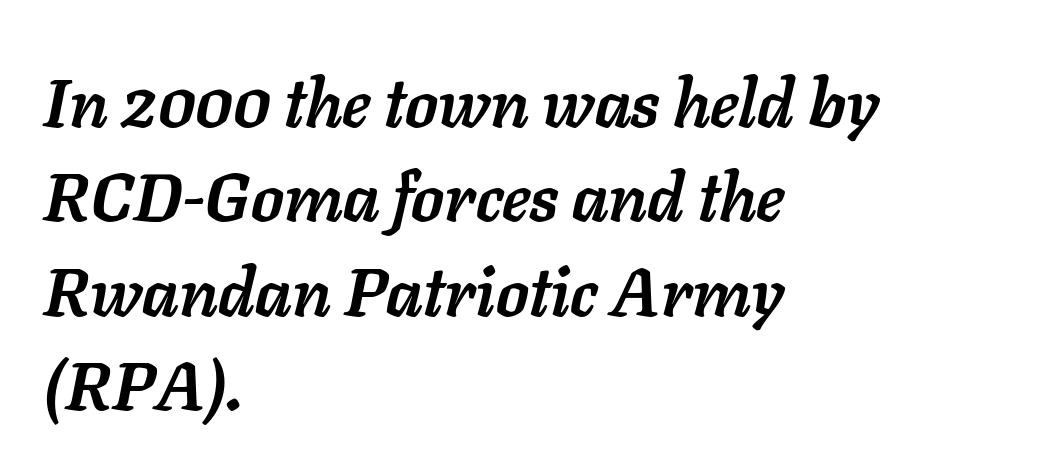
The image shows 67 px semibold type, italic (leaning right); set left-aligned, normal line spacing (1.41x), normal letter spacing, not underlined; low stroke contrast and a medium x-height.
